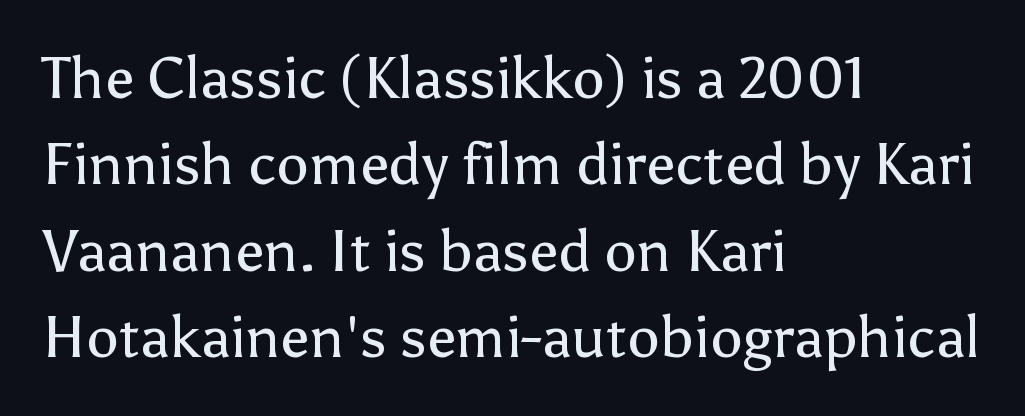
The image shows 58 px regular-weight sans-serif type, upright; set left-aligned, normal line spacing (1.49x), normal letter spacing, not underlined; low stroke contrast and a medium x-height.
